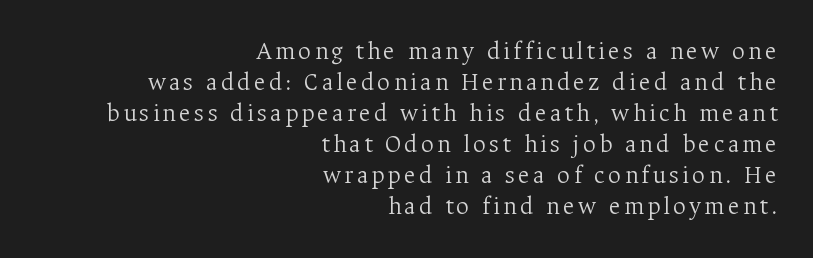
{"italic": "no", "bold": "no", "underline": "no", "align": "right", "line_spacing_ratio": 1.24, "glyph_px": 25}
